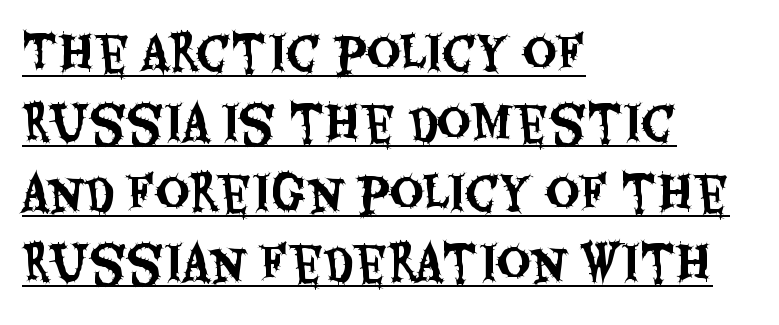
{"serif": "no", "italic": "no", "width": "condensed", "stroke_contrast": "medium", "x_height": "large", "monospaced": "no", "underline": "yes", "align": "left", "line_spacing": "normal", "line_spacing_ratio": 1.49, "letter_spacing": "normal", "letter_spacing_em": 0.0, "glyph_px": 47}
